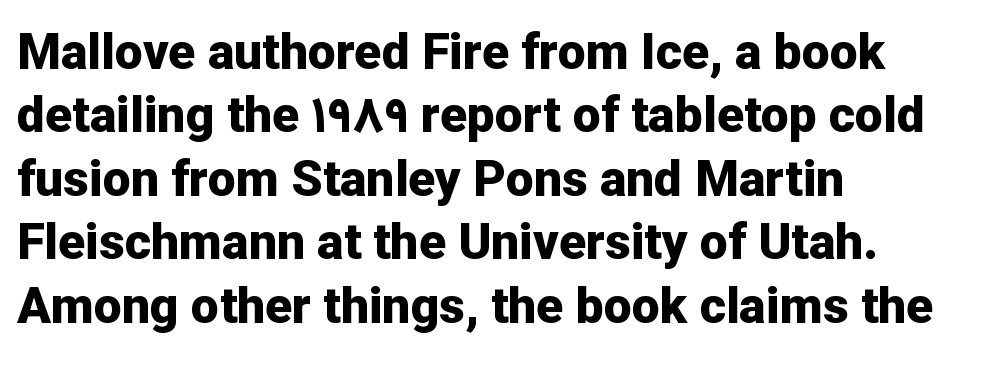
If you drew a ruler down the left edge, every line would touch it. Nothing unusual about the tracking: characters are spaced as the font intends. In terms of leading, this rendering sits right in the middle. Typographic density is high because the face is bold. Underline: absent. Does the type have serifs? No, each stem ends abruptly.
